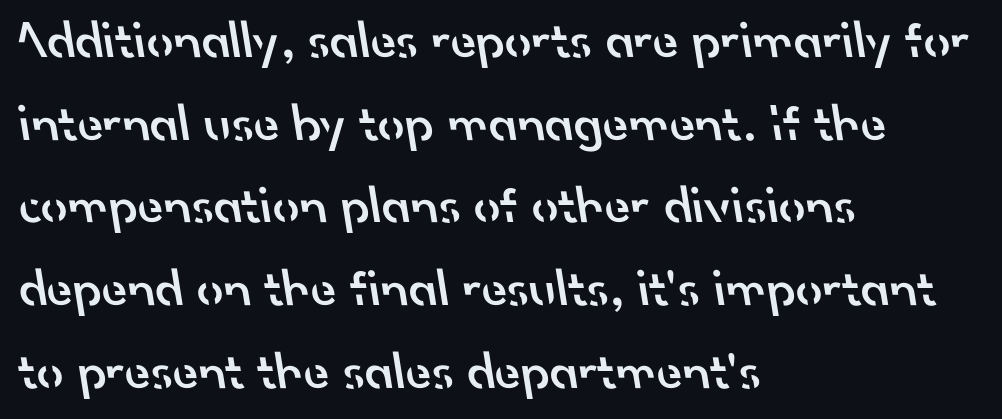
{"serif": "no", "bold": "semi", "weight": "semibold", "width": "normal", "stroke_contrast": "low", "x_height": "small", "monospaced": "no", "underline": "no", "align": "left", "line_spacing": "normal", "line_spacing_ratio": 1.56, "letter_spacing": "normal", "letter_spacing_em": 0.0, "glyph_px": 53}
